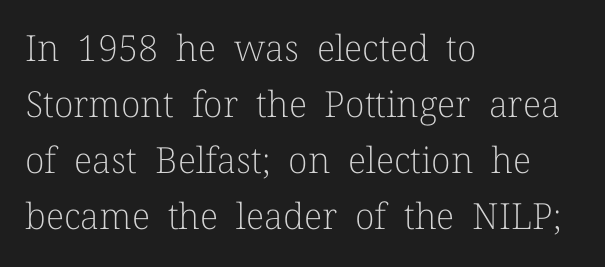
{"serif": "yes", "italic": "no", "bold": "no", "weight": "light", "width": "normal", "stroke_contrast": "low", "x_height": "medium", "monospaced": "no", "underline": "no", "align": "left", "line_spacing": "normal", "line_spacing_ratio": 1.56, "letter_spacing": "normal", "letter_spacing_em": 0.0, "glyph_px": 36}
